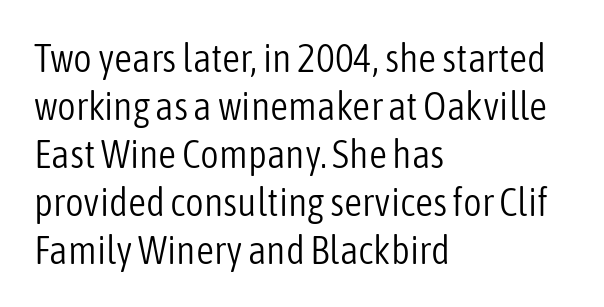
{"serif": "no", "italic": "no", "bold": "no", "weight": "light", "width": "condensed", "stroke_contrast": "low", "x_height": "medium", "monospaced": "no", "underline": "no", "align": "left", "line_spacing_ratio": 1.2, "letter_spacing": "normal", "letter_spacing_em": 0.0, "glyph_px": 40}
